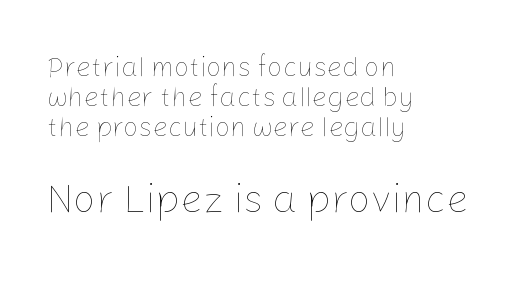
The image shows 40 px thin type, upright; set left-aligned, tight line spacing (1.11x), normal letter spacing, not underlined; the second (bottom) block is 1.48x larger; low stroke contrast and a medium x-height.
